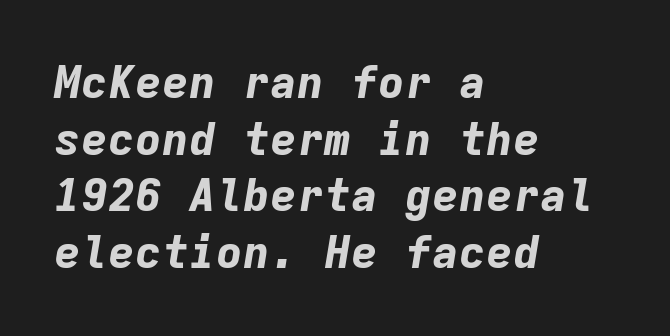
The image shows 45 px bold type, italic (leaning right), monospaced; set left-aligned, normal line spacing (1.26x), normal letter spacing, not underlined; low stroke contrast and a medium x-height.
